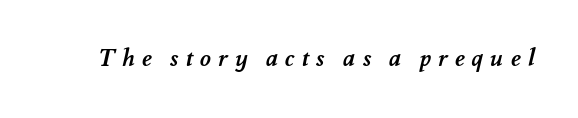
Q: Is the text bold? A: Yes.
Q: Is the text underlined? A: No.
Q: Is the spacing between letters normal or unusually wide? A: Unusually wide.
